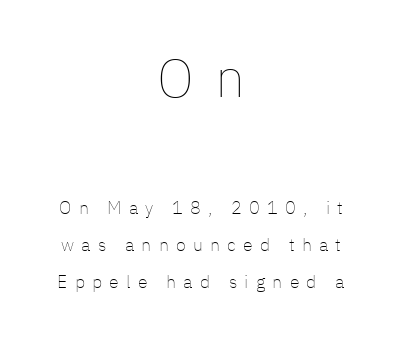
The image shows 54 px thin type, upright; set centered, loose line spacing (2.07x), unusually wide letter spacing (+0.4 em), not underlined; the first (top) block is 3.0x larger; low stroke contrast and a medium x-height.
